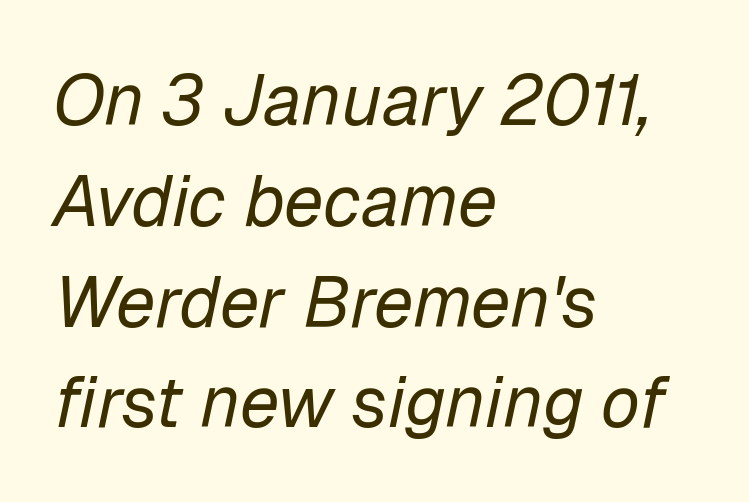
Q: Is the text bold? A: No.
Q: Is the text italic (slanted)? A: Yes, it leans right by about 12 degrees.
Q: Is the text underlined? A: No.
Q: How is the paragraph aligned? A: Left-aligned.
Q: Is the spacing between letters normal or unusually wide? A: Normal.
Q: Is the spacing between lines tight, normal or loose? A: Normal.
Q: Width (condensed, normal, or wide)? A: Normal.
Q: Stroke contrast? A: Low.
Q: x-height? A: Medium.
Q: Monospaced? A: No.
